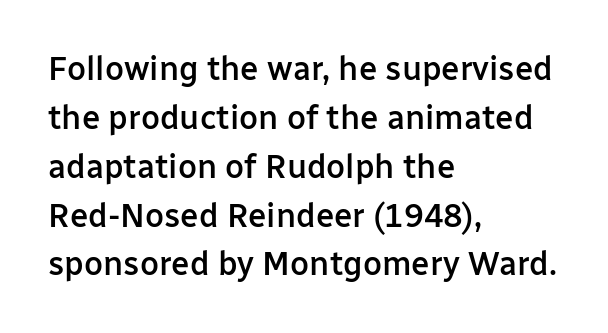
Q: Is the text bold? A: Semi-bold.
Q: Is the text italic (slanted)? A: No, it is upright.
Q: Is the typeface a serif or a sans-serif typeface? A: Sans-serif.
Q: Is the text underlined? A: No.
Q: How is the paragraph aligned? A: Left-aligned.
Q: Is the spacing between letters normal or unusually wide? A: Normal.
Q: Is the spacing between lines tight, normal or loose? A: Normal.
Q: Width (condensed, normal, or wide)? A: Normal.
Q: Stroke contrast? A: Low.
Q: x-height? A: Medium.
Q: Monospaced? A: No.
